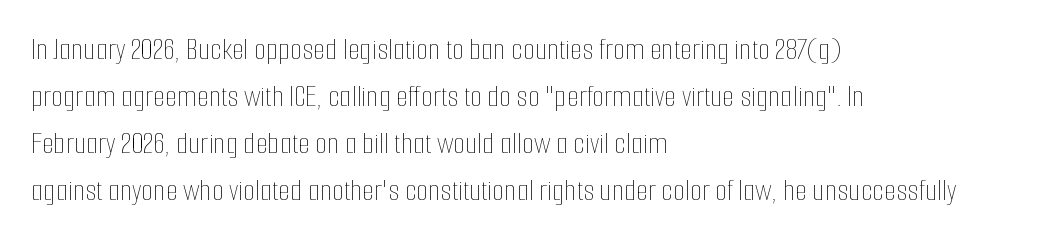
{"italic": "no", "bold": "no", "weight": "thin", "width": "condensed", "stroke_contrast": "low", "x_height": "medium", "monospaced": "no", "underline": "no", "align": "left", "line_spacing": "normal", "line_spacing_ratio": 1.52, "letter_spacing": "normal", "letter_spacing_em": 0.0, "glyph_px": 31}
